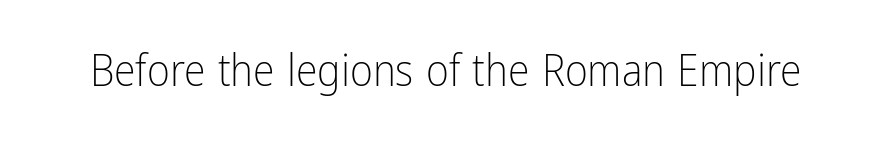
Q: Is the text bold? A: No.
Q: Is the text italic (slanted)? A: No, it is upright.
Q: Is the typeface a serif or a sans-serif typeface? A: Sans-serif.
Q: Is the text underlined? A: No.
Q: Is the spacing between letters normal or unusually wide? A: Normal.
Q: Width (condensed, normal, or wide)? A: Condensed.
Q: Stroke contrast? A: Low.
Q: x-height? A: Medium.
Q: Monospaced? A: No.
